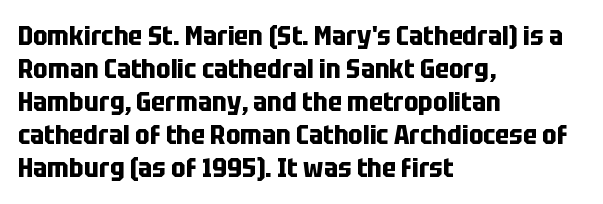
Words float on clear page, feet unadorned. Does the lettering tilt? It doesn't — this is upright. Visually the block forms a straight wall on the left and a jagged coastline on the right. These words are printed bold, with thick strokes throughout. Characters follow at the spacing the type designer built in.
